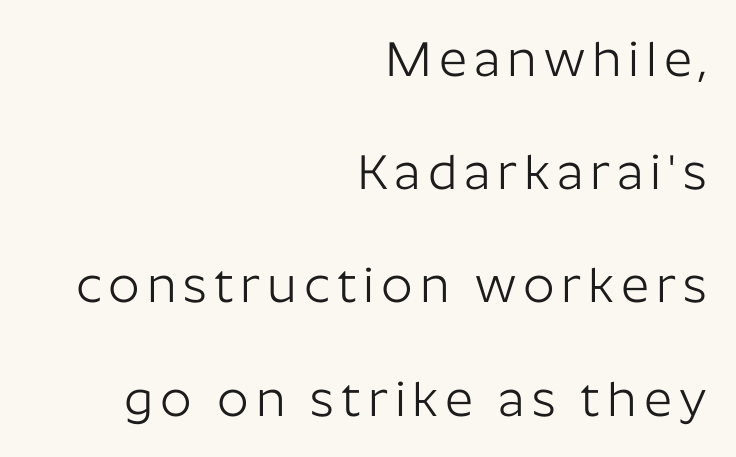
A roman cut, with each character standing at attention. Each row of text sits above clean, open space. Check where the strokes stop: nothing finishes them off — pure sans. The paragraph shown leans on its right margin.
